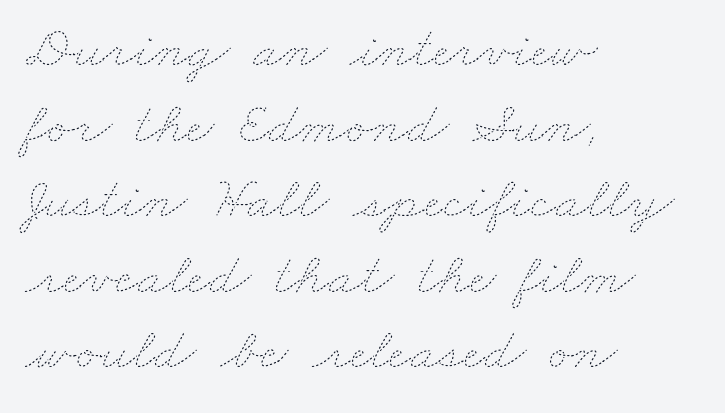
The image shows 59 px thin, wide type; set left-aligned, normal line spacing (1.28x), normal letter spacing, not underlined; low stroke contrast and a small x-height.
